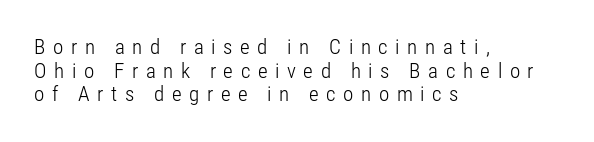
Q: Is the text bold? A: No.
Q: Is the text italic (slanted)? A: No, it is upright.
Q: Is the text underlined? A: No.
Q: How is the paragraph aligned? A: Left-aligned.
Q: Is the spacing between letters normal or unusually wide? A: Unusually wide.
Q: Is the spacing between lines tight, normal or loose? A: Tight.
